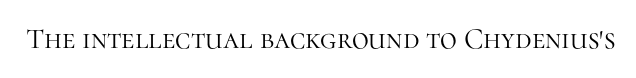
The image shows 29 px light serif type, upright; set normal letter spacing, not underlined; high stroke contrast and a medium x-height.
